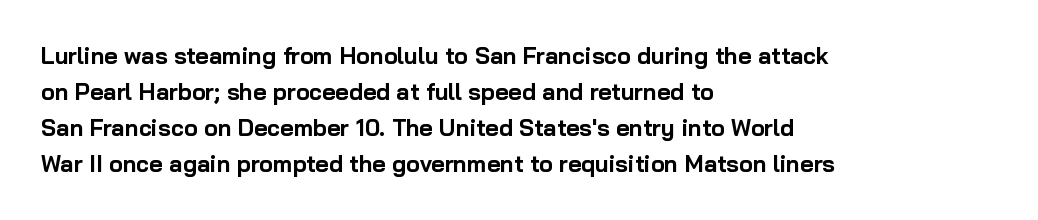
{"italic": "no", "bold": "yes", "underline": "no", "align": "left", "line_spacing": "normal", "line_spacing_ratio": 1.57, "letter_spacing": "normal", "letter_spacing_em": 0.0, "glyph_px": 23}
